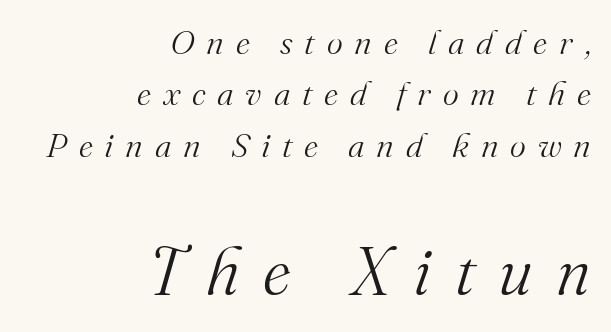
The image shows 67 px light serif type, italic (leaning right); set right-aligned, normal line spacing (1.51x), unusually wide letter spacing (+0.35 em), not underlined; the second (bottom) block is 1.97x larger; medium stroke contrast and a small x-height.
